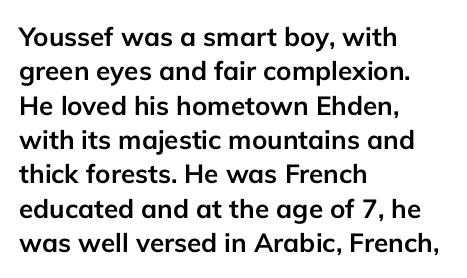
{"italic": "no", "bold": "yes", "underline": "no", "align": "left", "line_spacing": "normal", "line_spacing_ratio": 1.32, "letter_spacing": "normal", "letter_spacing_em": 0.0, "glyph_px": 26}
